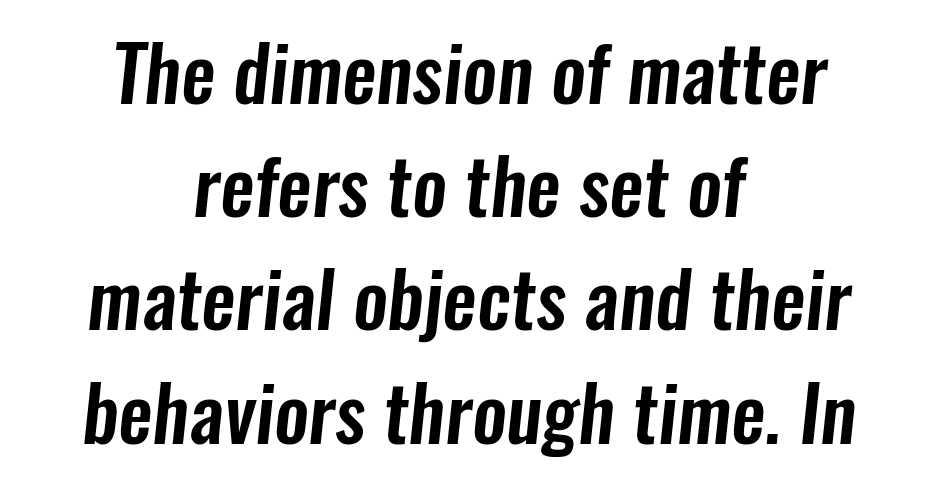
Quick note: underline off. The space between consecutive lines is moderate. The passage shown is typed in a proportional face where columns would drift. There is no visible air inserted between adjacent glyphs. Examine the stroke ends and you'll find no serifs. The paragraph shown floats in the horizontal middle.
